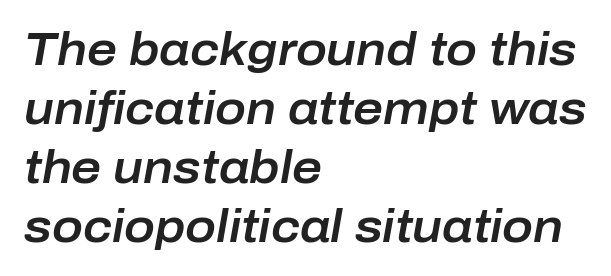
{"italic": "yes", "lean": "right", "slant_degrees": 10, "width": "normal", "stroke_contrast": "low", "x_height": "medium", "monospaced": "no", "underline": "no", "align": "left", "line_spacing": "normal", "line_spacing_ratio": 1.28, "letter_spacing": "normal", "letter_spacing_em": 0.0, "glyph_px": 46}
